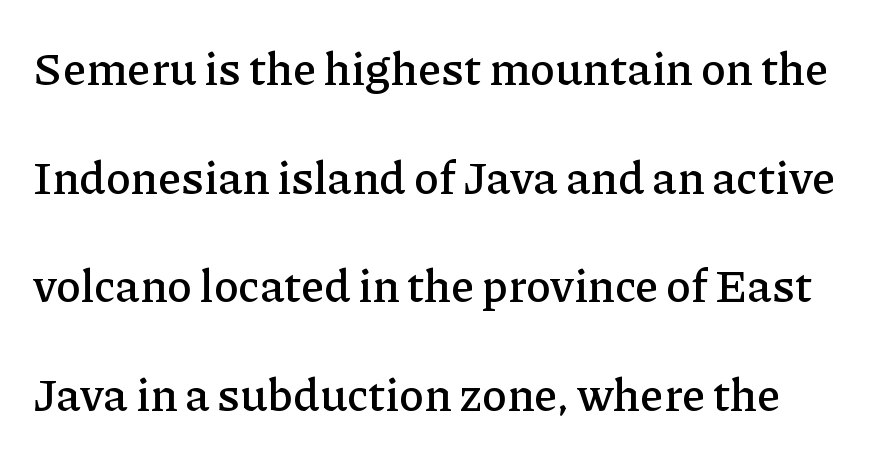
The letters carry serifs — small finishing strokes at the ends of their stems. Anything drawn beneath the words? Only blank space. When letters stand straight like this, we call the style roman or upright. This sample has the flowing, uneven cadence of proportional lettering.
